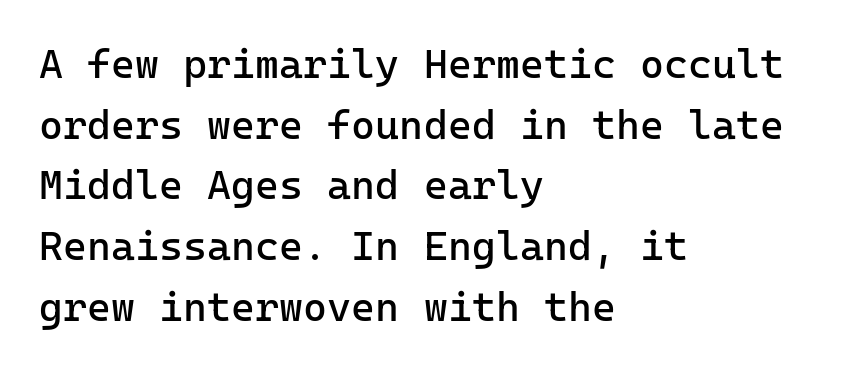
{"serif": "no", "italic": "no", "bold": "no", "weight": "regular", "width": "normal", "stroke_contrast": "low", "x_height": "medium", "monospaced": "yes", "underline": "no", "align": "left", "line_spacing": "normal", "line_spacing_ratio": 1.48, "letter_spacing": "normal", "letter_spacing_em": 0.0, "glyph_px": 41}
